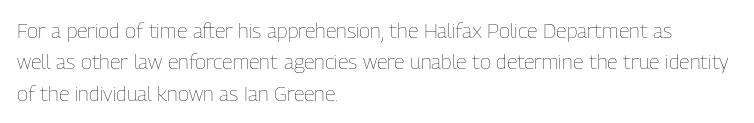
Q: Is the text bold? A: No.
Q: Is the text italic (slanted)? A: No, it is upright.
Q: Is the text underlined? A: No.
Q: How is the paragraph aligned? A: Left-aligned.
Q: Is the spacing between letters normal or unusually wide? A: Normal.
Q: Is the spacing between lines tight, normal or loose? A: Normal.
